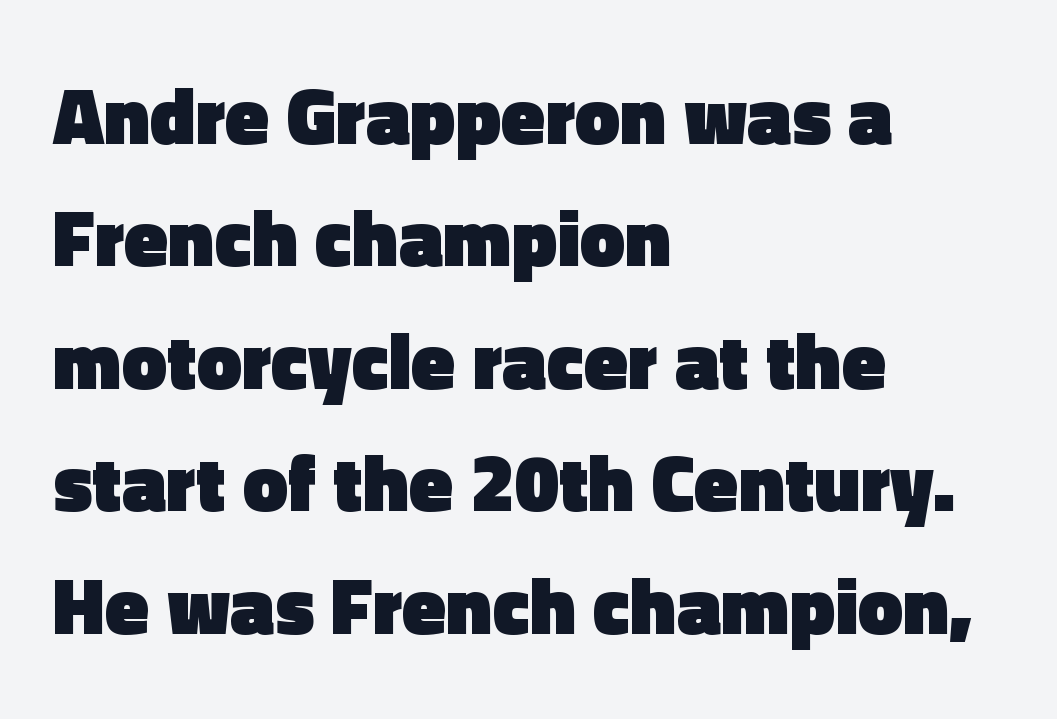
Line spacing here is normal. Line starts are locked; line ends wander. The words here are not underlined. Quick note: not italic, upright. Serifs: no, the terminals of the letterforms are clean. Proportional: the letters do not fall into vertical columns.
